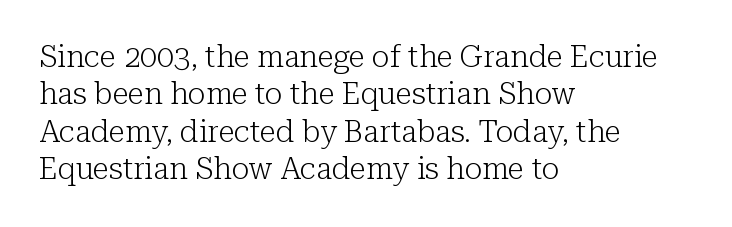
The setting favours the left margin, as ordinary paragraphs usually do. Nope, not italic — everything's standing straight. These lines are composed in type with serifs. What's the leading like? Ordinary, nothing unusual. Character widths vary here, with narrow letters taking less room than wide ones. Clear beneath every line of the passage.
